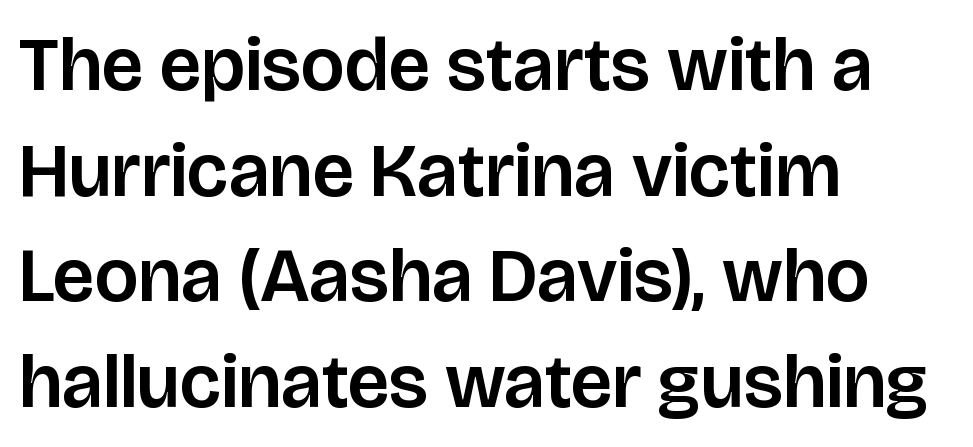
{"serif": "no", "italic": "no", "width": "normal", "stroke_contrast": "low", "x_height": "large", "monospaced": "no", "underline": "no", "align": "left", "line_spacing": "normal", "line_spacing_ratio": 1.39, "letter_spacing": "normal", "letter_spacing_em": 0.0, "glyph_px": 76}
